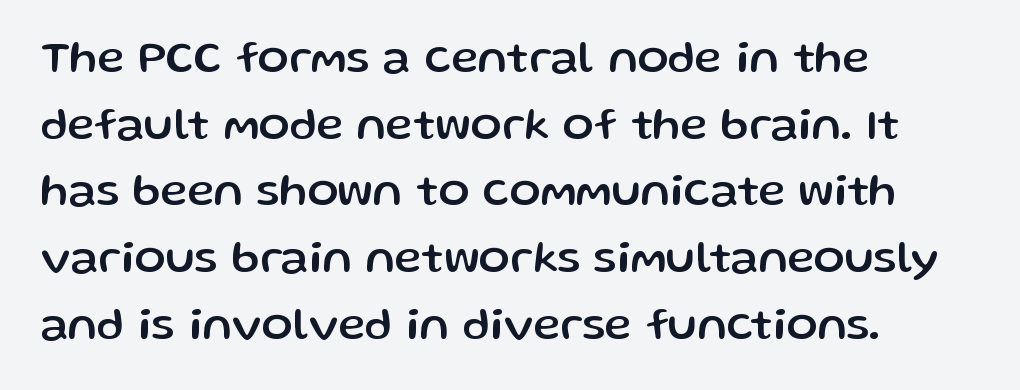
Do the letters lean? They stand straight. The rendering anchors every line to the left-hand side. Letterform terminals end flat and unadorned throughout the passage. Only glyphs here, with clear space below each row. The leading is moderate, giving the passage an even texture. The letters advance in unequal steps, a hallmark of proportional type.
